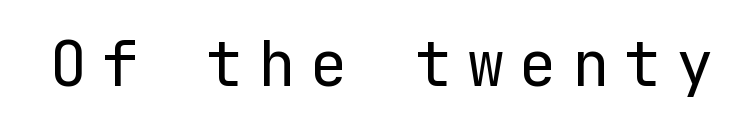
Does the type have serifs? No, each stem ends abruptly. Italic? Not at all — the glyphs are vertical. Is this a heavy cut? Hardly; it is regular or lighter. Inter-character spacing is expanded well beyond the font's built-in metrics.
